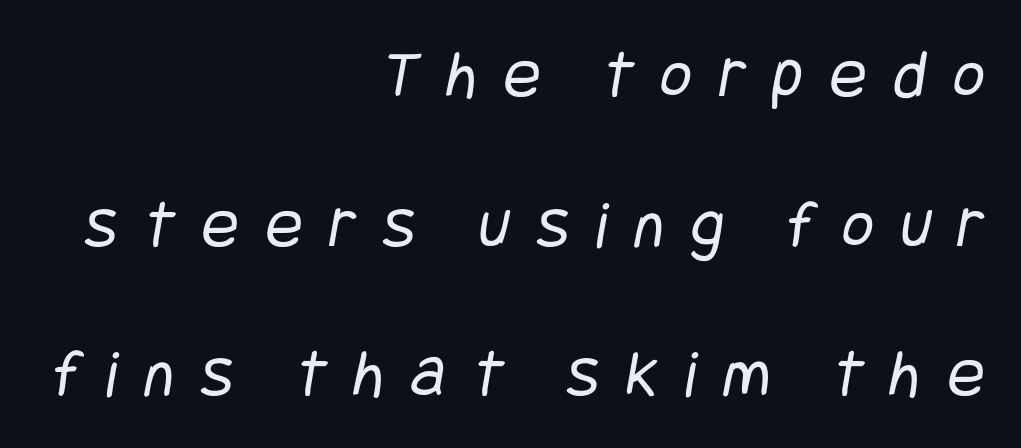
Q: Is the text bold? A: No.
Q: Is the typeface a serif or a sans-serif typeface? A: Sans-serif.
Q: Is the text underlined? A: No.
Q: How is the paragraph aligned? A: Right-aligned.
Q: Is the spacing between letters normal or unusually wide? A: Unusually wide.
Q: Is the spacing between lines tight, normal or loose? A: Loose.
Q: Width (condensed, normal, or wide)? A: Condensed.
Q: Stroke contrast? A: Low.
Q: x-height? A: Large.
